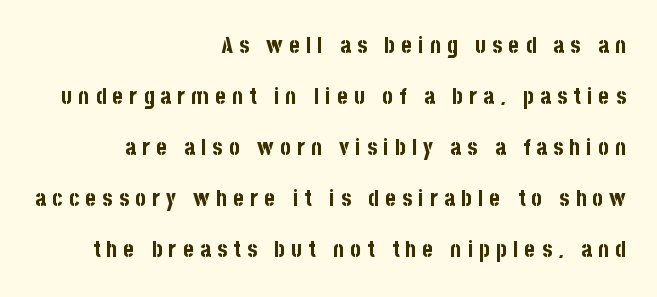
{"italic": "no", "bold": "yes", "underline": "no", "align": "right", "line_spacing": "loose", "line_spacing_ratio": 2.22, "letter_spacing": "wide", "letter_spacing_em": 0.26, "glyph_px": 23}
